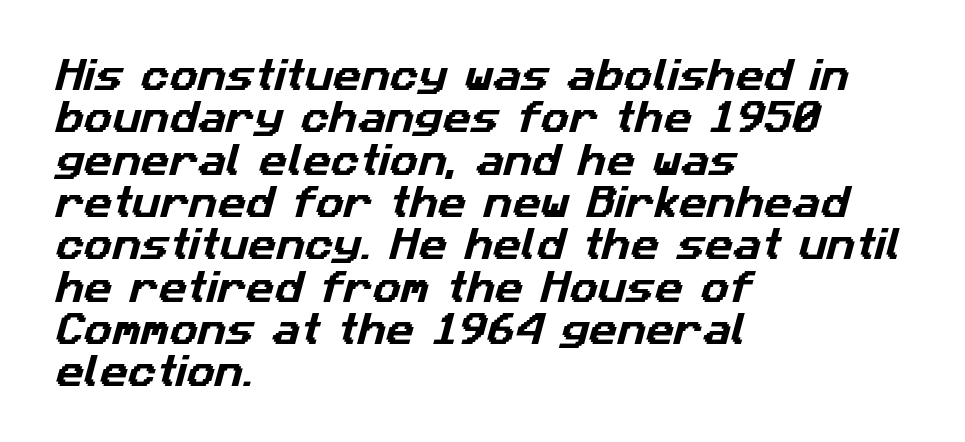
Q: Is the typeface a serif or a sans-serif typeface? A: Sans-serif.
Q: Is the text underlined? A: No.
Q: How is the paragraph aligned? A: Left-aligned.
Q: Is the spacing between letters normal or unusually wide? A: Normal.
Q: Width (condensed, normal, or wide)? A: Normal.
Q: Stroke contrast? A: Low.
Q: x-height? A: Medium.
Q: Monospaced? A: No.
